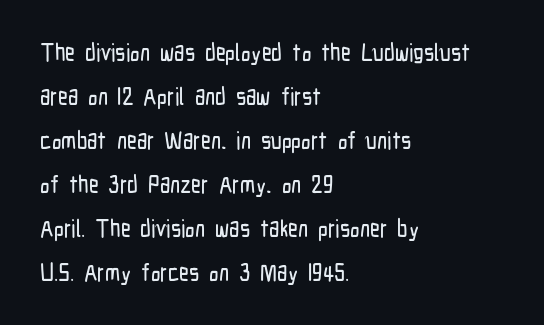
Standard letterfit; no display-style spreading of the glyphs. Alignment: flush left. Does the lettering tilt? It doesn't — this is upright. Glance below the letters and you will spot only blank space.
